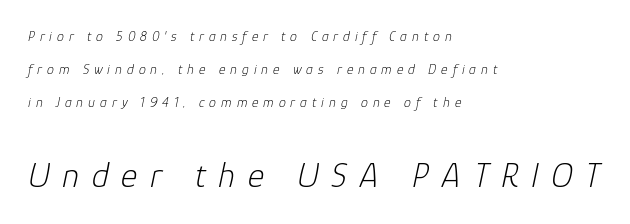
Is the type heavy? It reads as light-to-regular instead. Students, note that the glyphs here are deliberately spaced far apart. Would a proofreader flag this as italicized? Yes. The strip under each line holds only bare page. If you drew a ruler down the left edge, every line would touch it.
